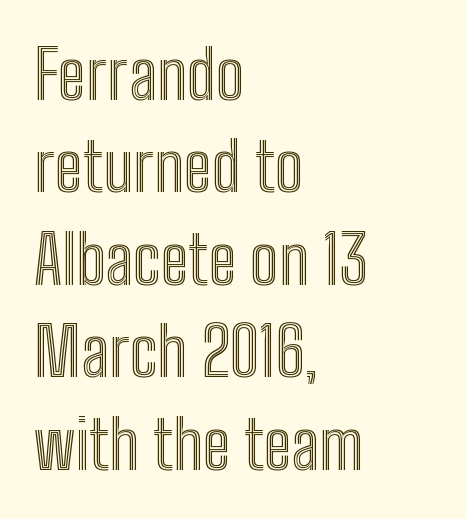
The image shows 67 px condensed type, upright; set left-aligned, normal line spacing (1.38x), normal letter spacing, not underlined; a medium x-height.
